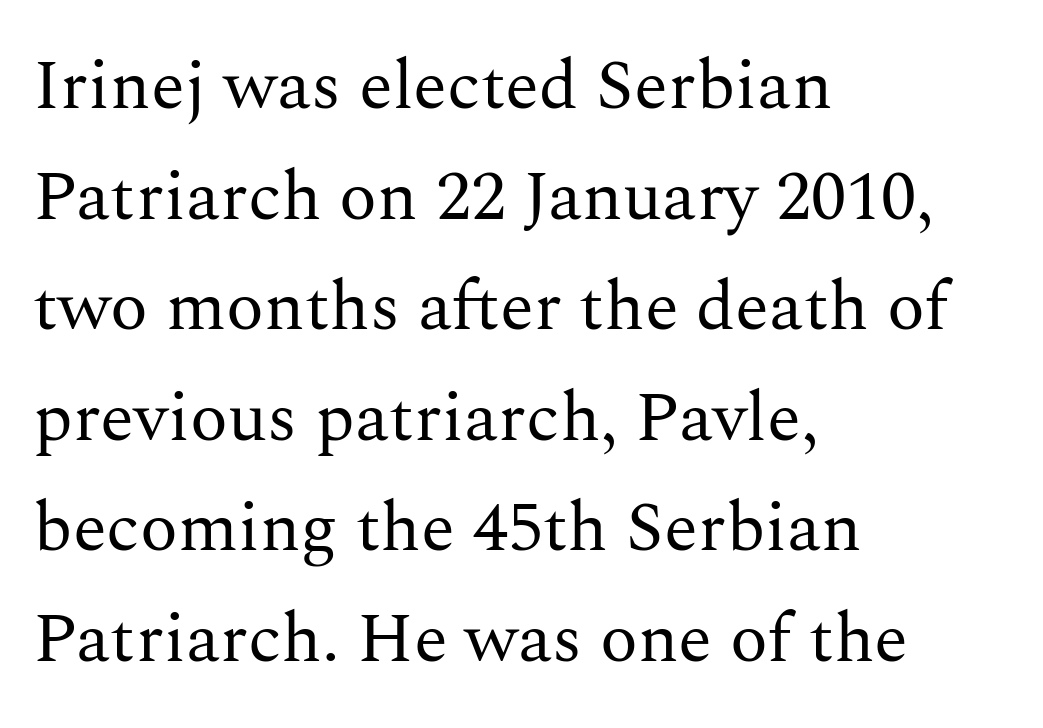
Q: Is the text bold? A: No.
Q: Is the text italic (slanted)? A: No, it is upright.
Q: Is the typeface a serif or a sans-serif typeface? A: Serif.
Q: Is the text underlined? A: No.
Q: How is the paragraph aligned? A: Left-aligned.
Q: Is the spacing between letters normal or unusually wide? A: Normal.
Q: Is the spacing between lines tight, normal or loose? A: Normal.
Q: Width (condensed, normal, or wide)? A: Normal.
Q: Stroke contrast? A: Medium.
Q: x-height? A: Medium.
Q: Monospaced? A: No.
